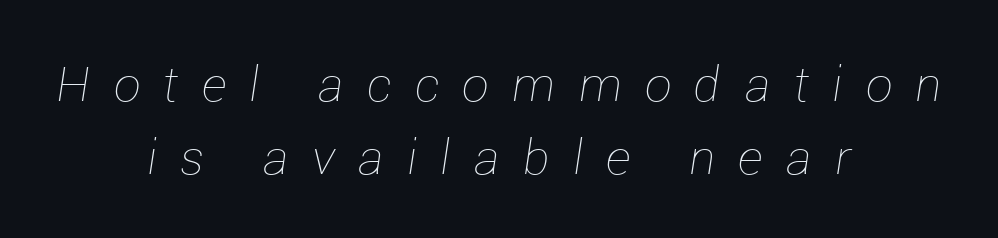
Reading down the block, each line starts at a different indent, mirrored at its end. The strokes carry an ordinary text weight at most. Observe the wide spacing: letters keep a clear distance from each other. One glance says typical: line gaps are just what's usual. Underlining? Definitely not there.
